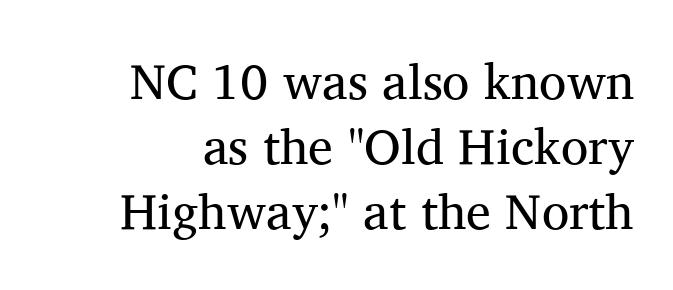
The image shows 50 px regular-weight serif type, upright; set right-aligned, normal line spacing (1.3x), normal letter spacing, not underlined; medium stroke contrast and a medium x-height.
